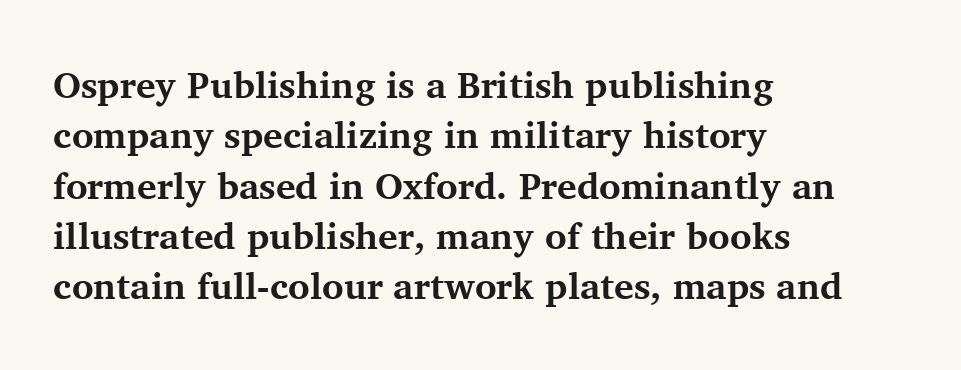
{"serif": "yes", "italic": "no", "bold": "yes", "weight": "bold", "width": "normal", "stroke_contrast": "medium", "x_height": "medium", "monospaced": "no", "underline": "no", "align": "left", "line_spacing": "normal", "line_spacing_ratio": 1.36, "letter_spacing": "normal", "letter_spacing_em": 0.0, "glyph_px": 37}
